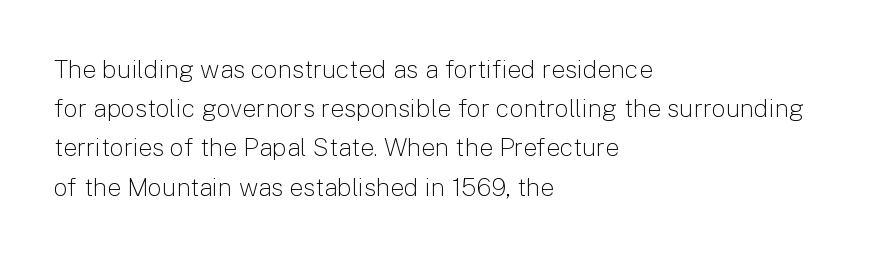
The image shows 25 px text type, upright; set left-aligned, normal line spacing (1.57x), normal letter spacing, not underlined.
